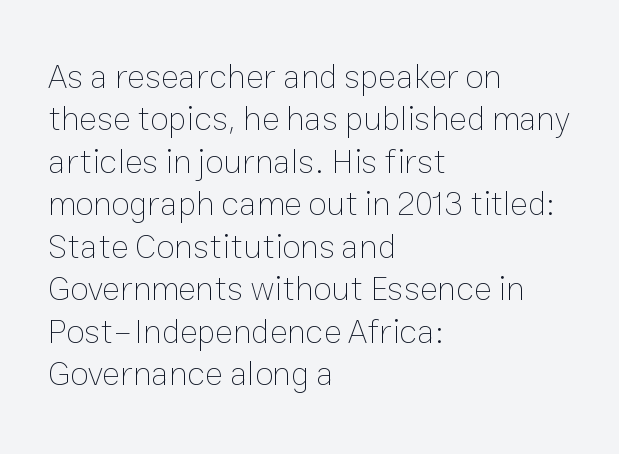
The image shows 34 px thin type, upright; set left-aligned, normal line spacing (1.25x), normal letter spacing, not underlined; low stroke contrast and a medium x-height.
